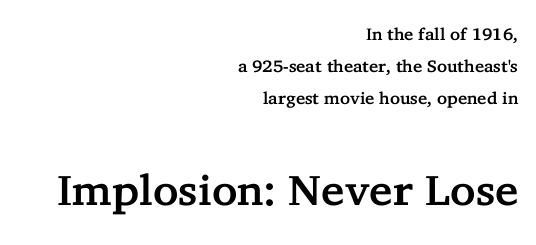
The image shows 43 px serif type, upright; set right-aligned, line spacing 1.89x, normal letter spacing, not underlined; the second (bottom) block is 2.53x larger; low stroke contrast and a medium x-height.
